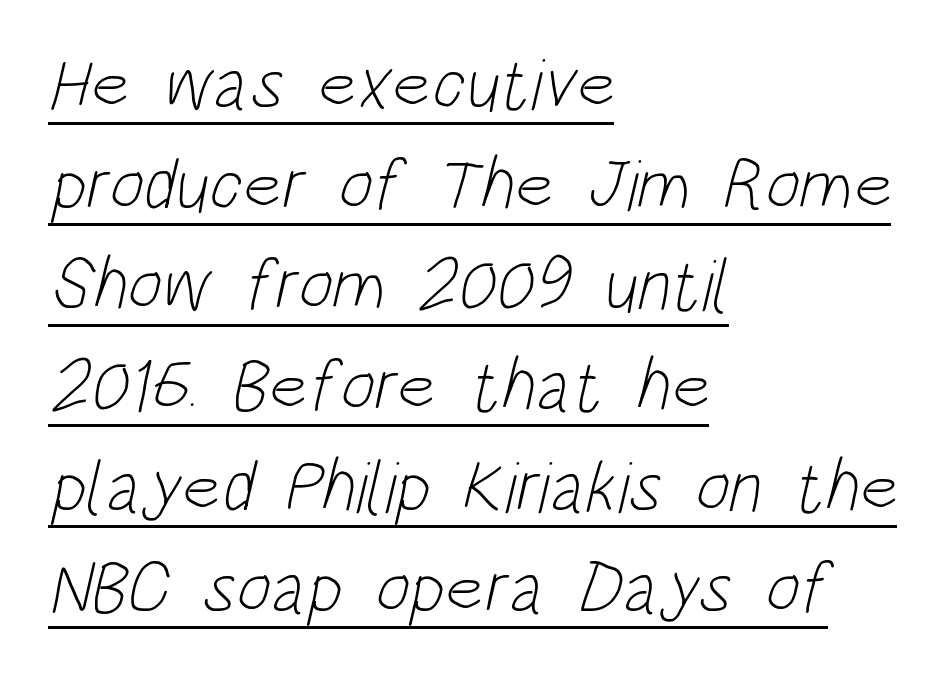
The image shows 73 px light, condensed sans-serif type; set left-aligned, normal line spacing (1.38x), normal letter spacing, underlined; low stroke contrast and a large x-height.
